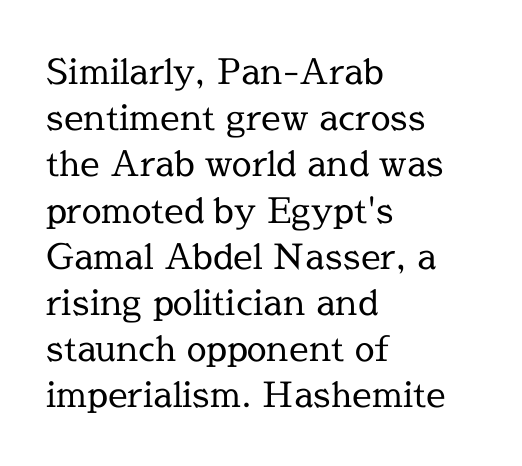
The image shows 35 px regular-weight serif type, upright; set left-aligned, normal line spacing (1.32x), normal letter spacing, not underlined; a medium x-height.
